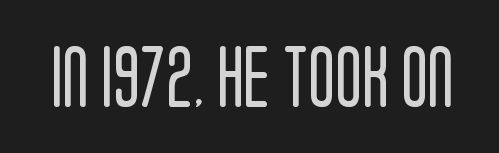
Nothing sits at the stroke ends, so this counts as sans-serif. Note the varied advance widths — an 'i' is clearly narrower than an 'm'. The rendering keeps characters at their native spacing. Clear beneath every line of the passage. A typesetter would mark this as roman, not italic.
